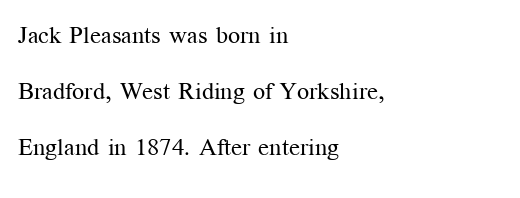
Q: Is the text bold? A: No.
Q: Is the text italic (slanted)? A: No, it is upright.
Q: Is the text underlined? A: No.
Q: How is the paragraph aligned? A: Left-aligned.
Q: Is the spacing between letters normal or unusually wide? A: Normal.
Q: Is the spacing between lines tight, normal or loose? A: Loose.
